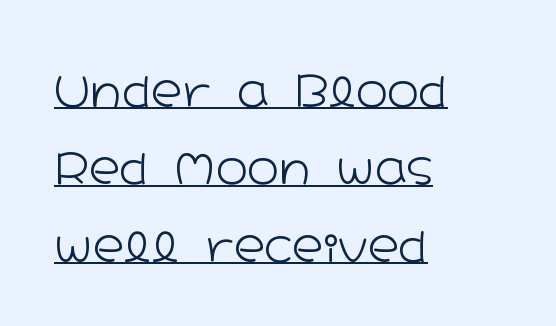
The image shows 43 px light, wide sans-serif type, upright; set left-aligned, line spacing 1.8x, normal letter spacing, underlined; low stroke contrast and a medium x-height.
